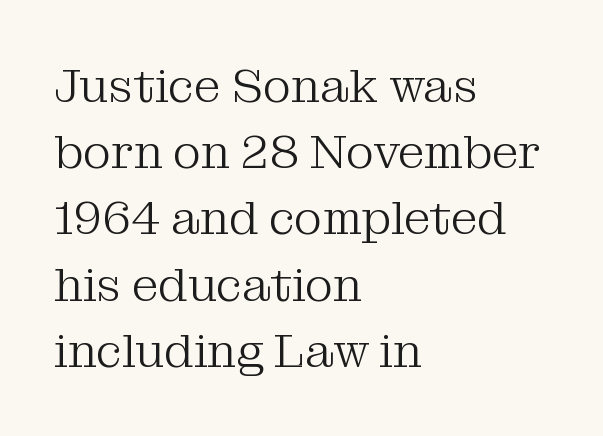
Q: Is the text bold? A: No.
Q: Is the text italic (slanted)? A: No, it is upright.
Q: Is the typeface a serif or a sans-serif typeface? A: Serif.
Q: Is the text underlined? A: No.
Q: How is the paragraph aligned? A: Left-aligned.
Q: Is the spacing between letters normal or unusually wide? A: Normal.
Q: Is the spacing between lines tight, normal or loose? A: Normal.
Q: Width (condensed, normal, or wide)? A: Normal.
Q: Stroke contrast? A: Medium.
Q: x-height? A: Medium.
Q: Monospaced? A: No.
